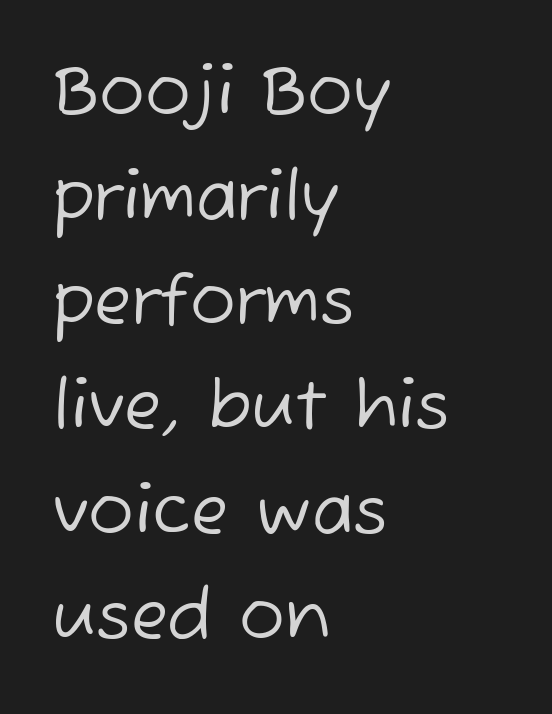
The string is rendered with underlining switched off. You can tell from the bare stems that sans-serif type was used. This is not heavy type; no bold has been used. Reading down the block, your eye returns to a fixed left position each line.
